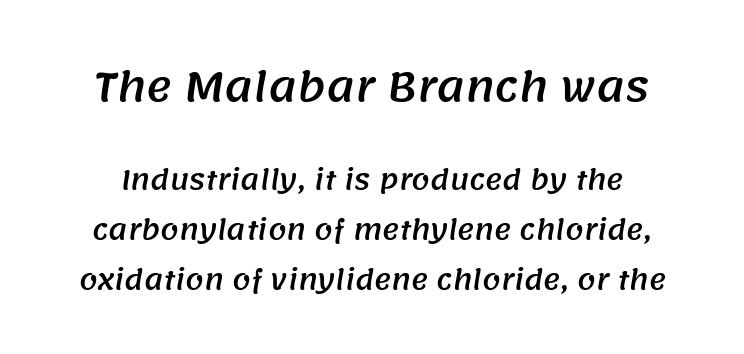
Look at the bottom of the vertical strokes: they stop flat, with no serifs. Underlining? Definitely not there. Airy leading. Do the characters align in a grid? No, the font is proportional. Top chunk: large. Bottom chunk: small. Spacing between characters is what you'd get straight out of the box.
